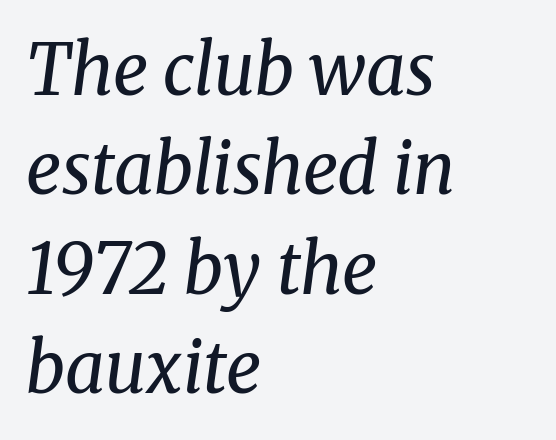
Q: Is the text bold? A: No.
Q: Is the text italic (slanted)? A: Yes, it leans right by about 8 degrees.
Q: Is the typeface a serif or a sans-serif typeface? A: Serif.
Q: Is the text underlined? A: No.
Q: How is the paragraph aligned? A: Left-aligned.
Q: Is the spacing between letters normal or unusually wide? A: Normal.
Q: Is the spacing between lines tight, normal or loose? A: Normal.
Q: Width (condensed, normal, or wide)? A: Normal.
Q: Stroke contrast? A: Medium.
Q: x-height? A: Medium.
Q: Monospaced? A: No.
